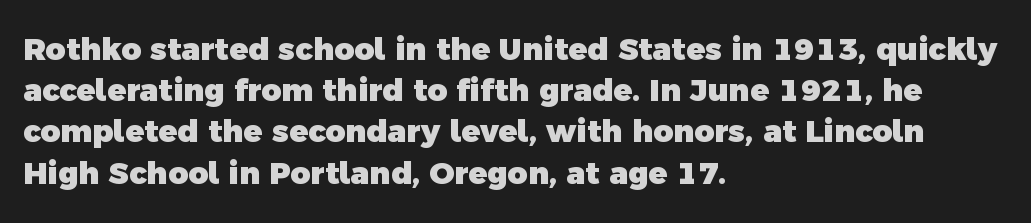
The image shows 31 px heavy sans-serif type; set left-aligned, normal line spacing (1.33x), normal letter spacing, not underlined; a medium x-height.
